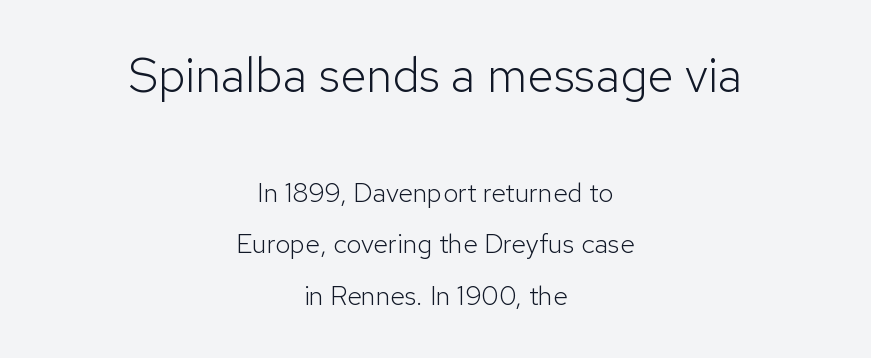
{"serif": "no", "italic": "no", "bold": "no", "weight": "light", "width": "normal", "stroke_contrast": "low", "x_height": "medium", "monospaced": "no", "underline": "no", "align": "center", "line_spacing": "loose", "line_spacing_ratio": 1.92, "letter_spacing": "normal", "letter_spacing_em": 0.0, "larger_block": "first", "size_ratio": 1.78, "glyph_px": 48}
